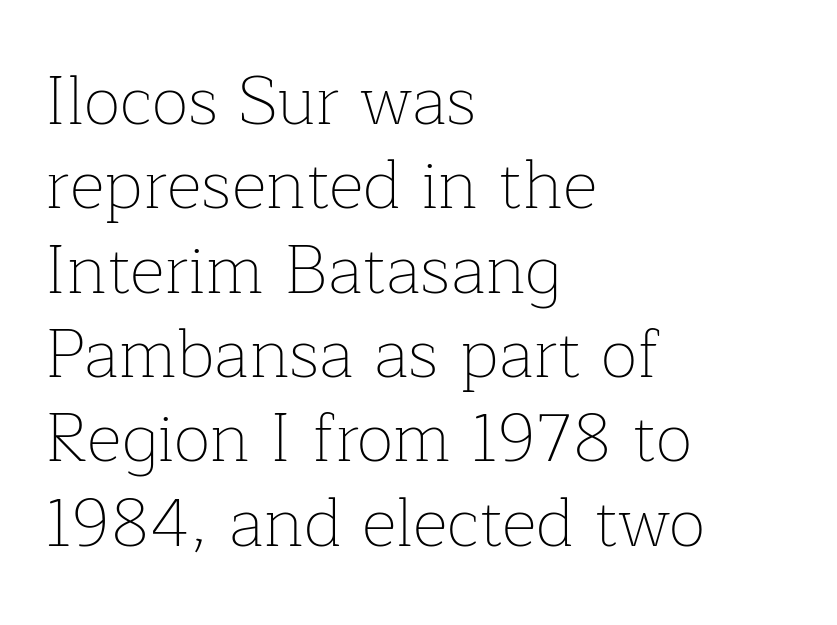
No italicization has been applied; the sample stays upright. A student would call this left alignment; a typographer would say flush left, rag right. The letters carry serifs — small finishing strokes at the ends of their stems. Descenders are the only things crossing below the line. Short note: letters normally spaced. Varying glyph widths throughout — classic text-font behaviour.
